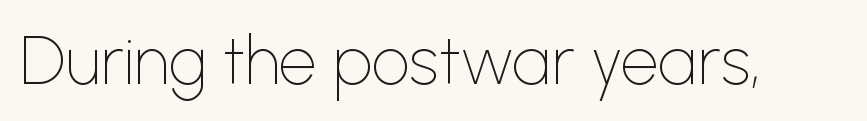
Serifs: no, the terminals of the letterforms are clean. Think of a printed novel: that variable character pitch is what you see here. Bold? No — there's no thickening of the strokes. It's the straight-up-and-down kind of type. The gap between lines stays unmarked. Tracking value appears to be zero — textbook default spacing.
